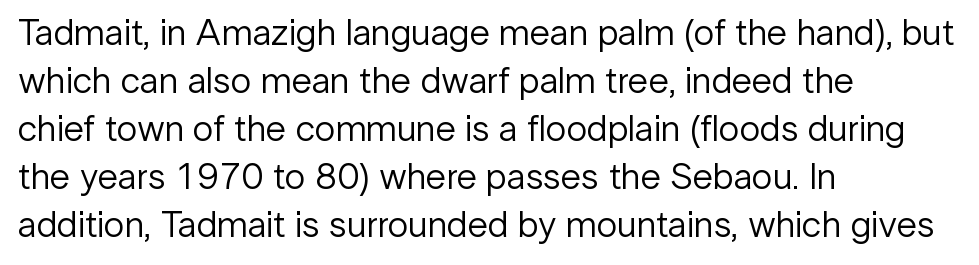
Italic: no, the glyphs are upright roman. The passage is arranged the way most books set body copy — flush left. The characters are drawn with everyday or finer stroke widths. Any mark beneath the type? The region is blank. There is no visible air inserted between adjacent glyphs. The face used here is proportionally spaced, like ordinary book or web type.
